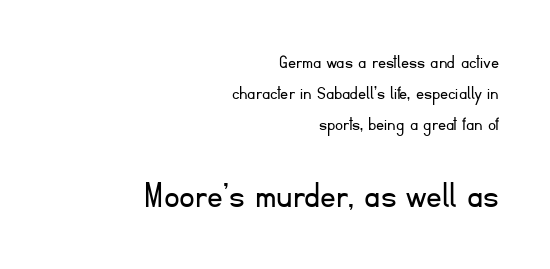
This sample uses plain, unmodified letter spacing. Font category for this specimen: sans-serif. Vertical spacing — default. The typography opts for an upright posture over an oblique one.
